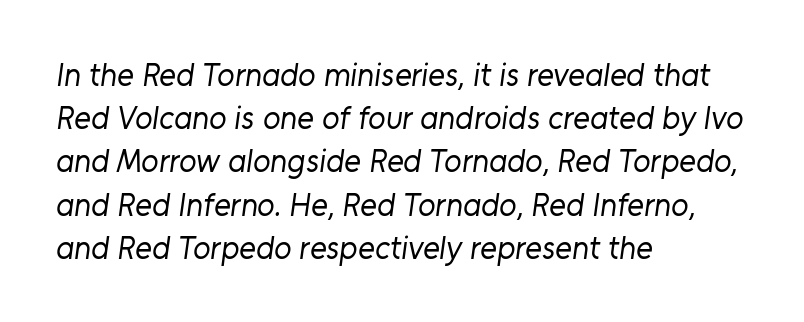
The image shows 32 px regular-weight sans-serif type; set left-aligned, normal line spacing (1.35x), normal letter spacing, not underlined; low stroke contrast and a medium x-height.
